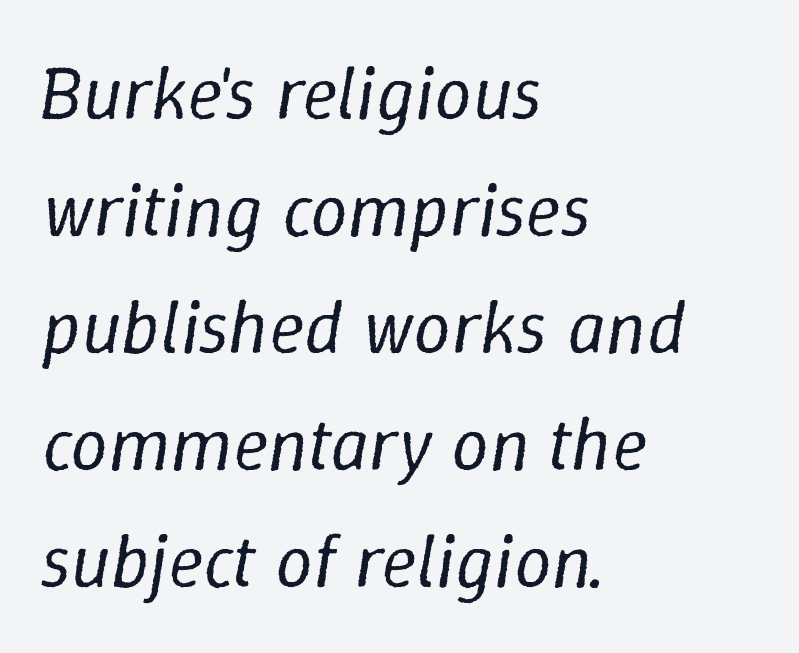
Descenders hang freely into open space. The letterforms sit at book weight or below. If you drew a line through each stem, it would be angled. This sample is left-justified, so line endings fall wherever the words run out. The letters sit at their default tracking, neither squeezed nor spread.
